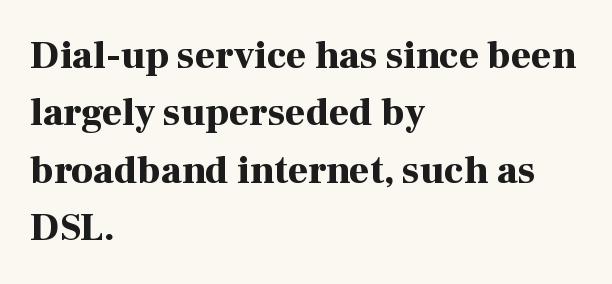
The image shows 39 px bold serif type, upright; set left-aligned, normal line spacing (1.47x), normal letter spacing, not underlined; high stroke contrast and a medium x-height.
